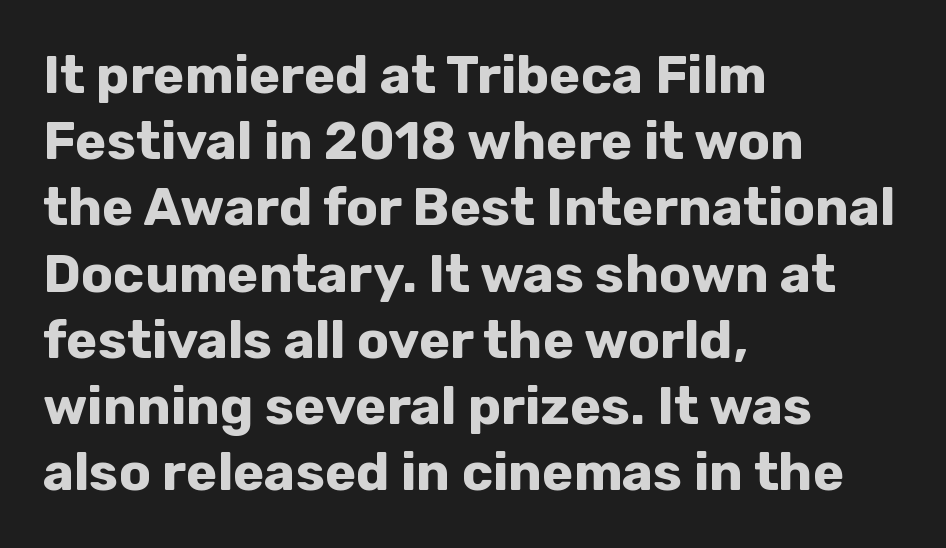
The image shows 53 px bold sans-serif type, upright; set left-aligned, normal line spacing (1.25x), normal letter spacing, not underlined; low stroke contrast and a medium x-height.
